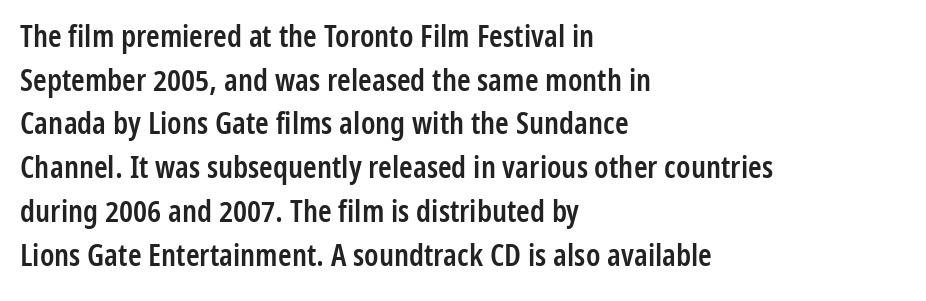
Firm but not heavy-handed strokes: this text is semibold. The font family rendered here belongs to the sans-serif group. This sample has the flowing, uneven cadence of proportional lettering. Clear beneath every line of the passage. The paragraph shown leans on its left margin. Upright lettering throughout.
